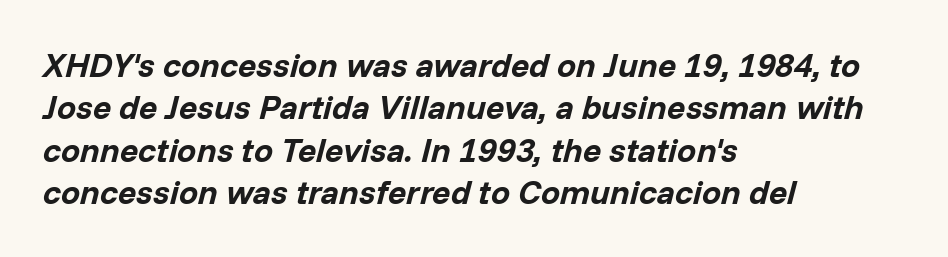
The image shows 34 px bold type, italic (leaning right); set left-aligned, normal line spacing (1.25x), normal letter spacing, not underlined; low stroke contrast and a medium x-height.
